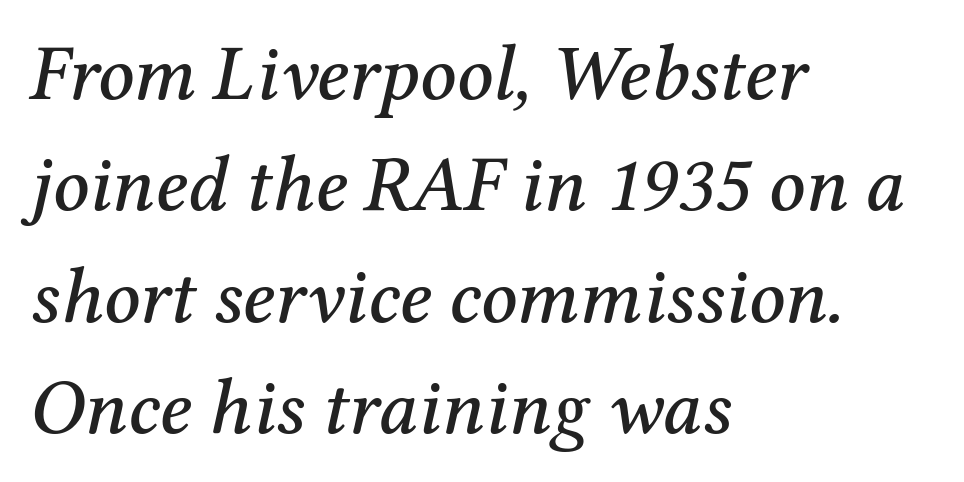
Slanted lettering throughout. Teacher's note: observe the even left margin — that is flush-left alignment. The characters display serif detailing at their extremities. Rows of type keep a routine distance in the vertical direction. Nothing unusual about the tracking: characters are spaced as the font intends. The strip under each line holds only bare page.
